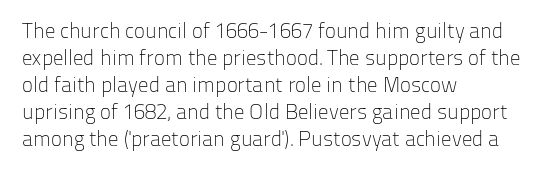
These lines keep a tight, regular rhythm from letter to letter. The rows are spaced the way most documents space them. Nothing heavy about these letters — not bold at all. A roman cut, with each character standing at attention. Check under the words: just untouched page. All the whitespace from short lines collects on the right.
